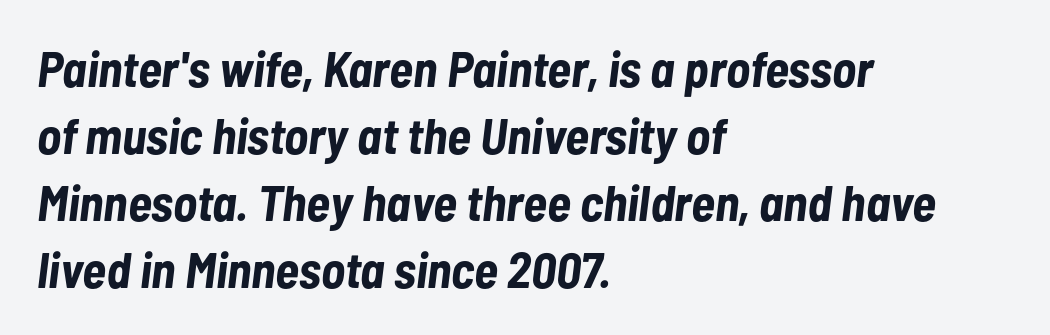
Each letter keeps its own natural width here, so spacing adapts to shape. Posture: slanted. What's the leading like? Ordinary, nothing unusual. Short note: letters normally spaced. No word sits above an underline. These lines stack with their left ends in a neat column.
